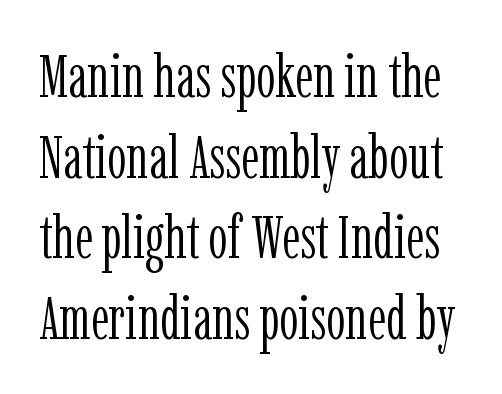
Is this a fixed-width face? No — the glyphs have proportional, varying widths. Every stem runs plumb, perpendicular to the baseline. Leading: standard. Is this a sans? No — the strokes have serifs. Vertical stems look standard width or narrower in stroke. Standard letterfit; no display-style spreading of the glyphs.
